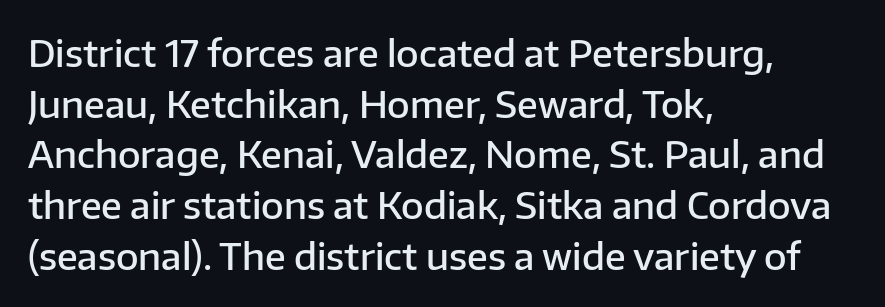
The image shows 37 px semibold sans-serif type, upright; set left-aligned, normal line spacing (1.37x), normal letter spacing, not underlined; low stroke contrast and a medium x-height.
